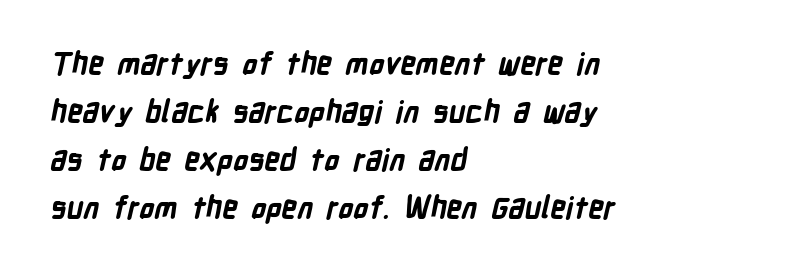
{"serif": "no", "bold": "yes", "weight": "bold", "width": "condensed", "stroke_contrast": "low", "x_height": "medium", "monospaced": "no", "underline": "no", "align": "left", "line_spacing": "normal", "line_spacing_ratio": 1.6, "letter_spacing": "normal", "letter_spacing_em": 0.0, "glyph_px": 30}
